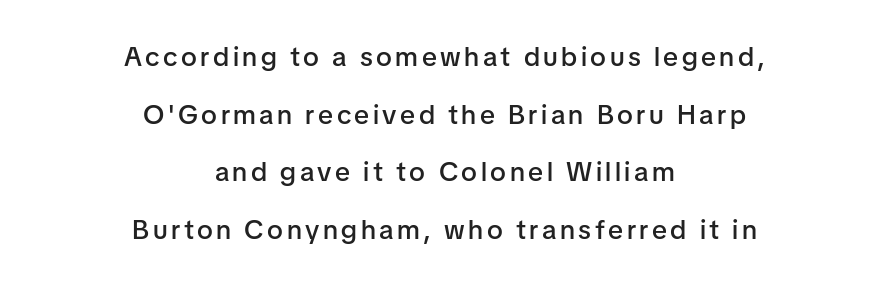
{"italic": "no", "bold": "semi", "underline": "no", "align": "center", "line_spacing": "loose", "line_spacing_ratio": 2.13, "glyph_px": 27}
